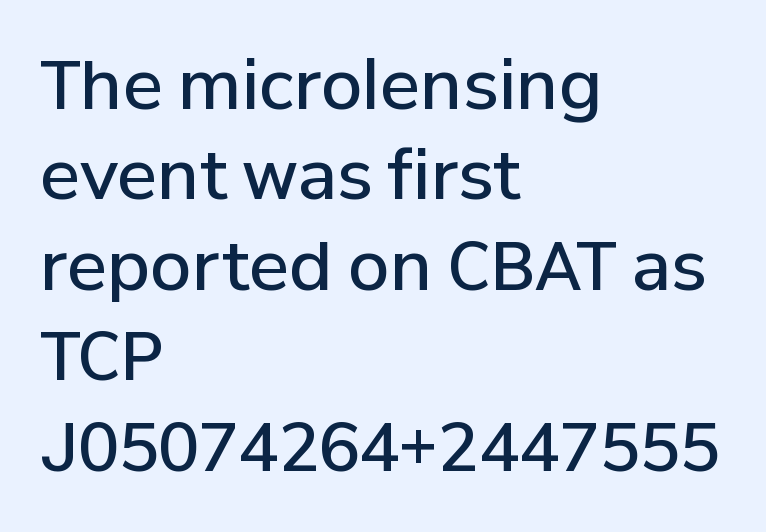
The image shows 67 px semibold sans-serif type, upright; set left-aligned, normal line spacing (1.35x), normal letter spacing, not underlined; low stroke contrast and a medium x-height.
